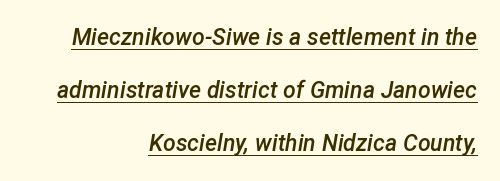
Honestly, the underline is the first thing you notice here. Between one letter and the next there's only the usual sliver of space. Reading down the block, your eye finds every line finishing at a fixed right position. Compared with typical paragraphs, the rows here are farther apart. A somewhat darkened texture: the type is semibold rather than bold. Compared with ordinary roman type, these characters are visibly tilted.
